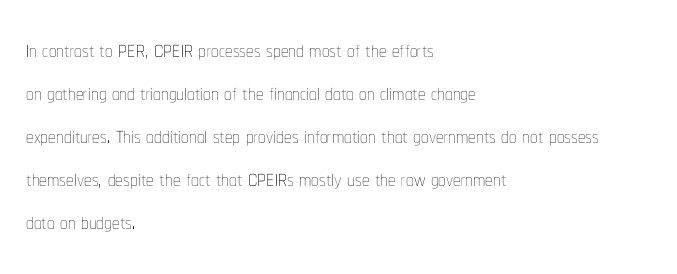
Horizontal bands of white between lines are of average thickness. Note the varied advance widths — an 'i' is clearly narrower than an 'm'. Glance below the letters and you will spot only blank space. Heaviness? Minimal to ordinary, like unemphasized prose.
